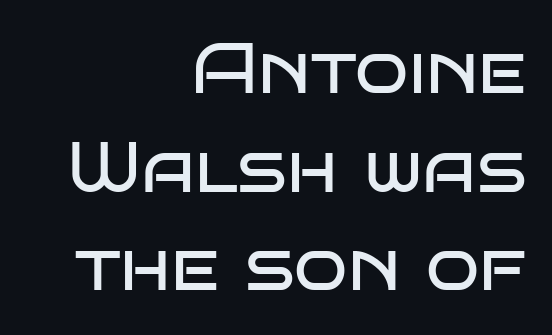
The image shows 70 px regular-weight, wide sans-serif type, upright; set right-aligned, normal line spacing (1.41x), normal letter spacing, not underlined; low stroke contrast and a large x-height.
